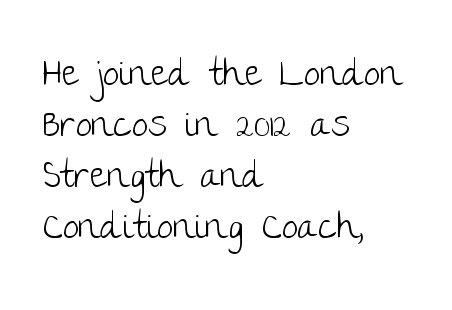
{"serif": "no", "italic": "no", "bold": "no", "weight": "light", "width": "normal", "stroke_contrast": "low", "x_height": "large", "monospaced": "no", "underline": "no", "align": "left", "line_spacing": "normal", "line_spacing_ratio": 1.38, "letter_spacing": "normal", "letter_spacing_em": 0.0, "glyph_px": 37}
